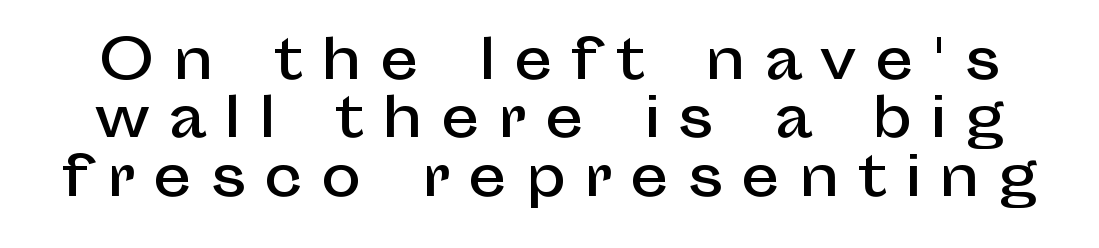
{"serif": "no", "italic": "no", "width": "normal", "stroke_contrast": "low", "x_height": "medium", "monospaced": "no", "underline": "no", "line_spacing": "tight", "line_spacing_ratio": 1.08, "letter_spacing": "wide", "letter_spacing_em": 0.34, "glyph_px": 54}
